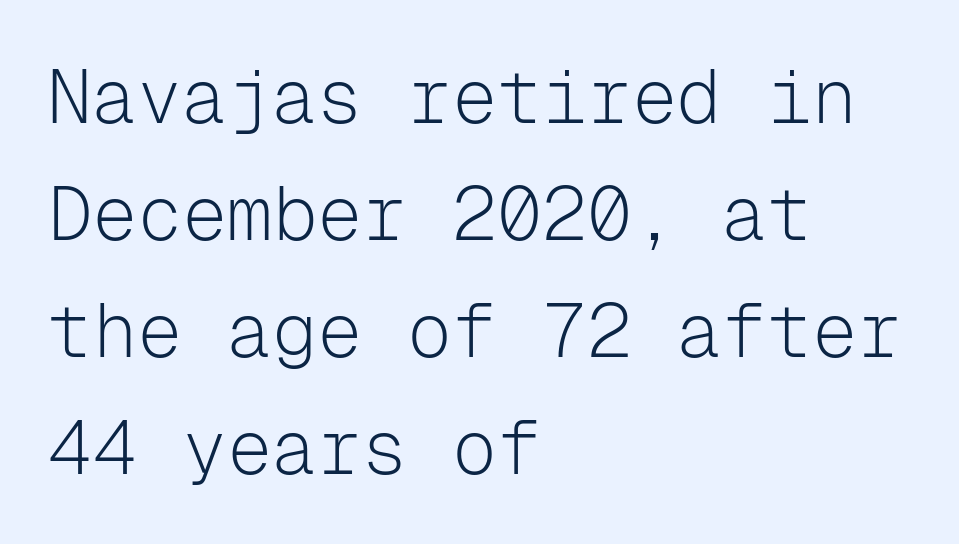
{"serif": "no", "italic": "no", "bold": "no", "weight": "light", "width": "normal", "stroke_contrast": "low", "x_height": "medium", "monospaced": "yes", "underline": "no", "align": "left", "line_spacing": "normal", "line_spacing_ratio": 1.56, "letter_spacing": "normal", "letter_spacing_em": 0.0, "glyph_px": 75}
